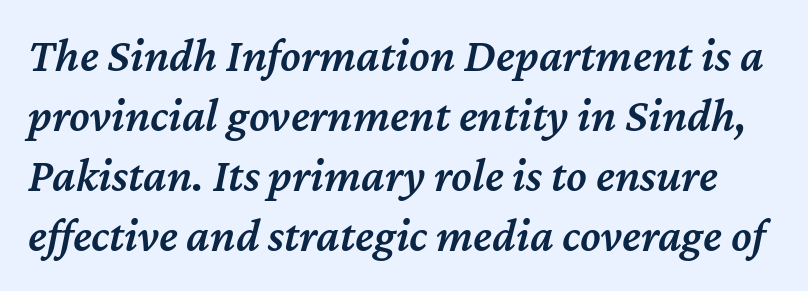
A typesetter would call this proportional, since set widths differ per character. Vertical spacing — default. Nobody touched the tracking dial on this one. This is the in-between weight designers call semibold or demi.
